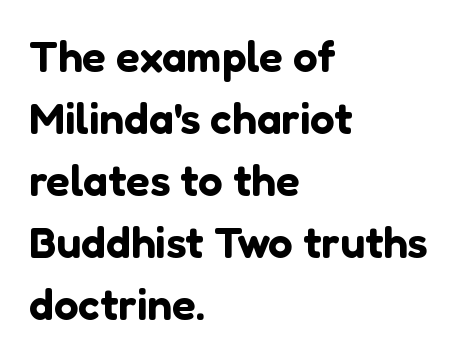
Students, note that the glyphs here touch the page at normal intervals. This is roman type, the default non-slanted kind. The designer left line spacing at the default. Each letter keeps its own natural width here, so spacing adapts to shape. The characters display no serif detailing; their extremities are plain.
